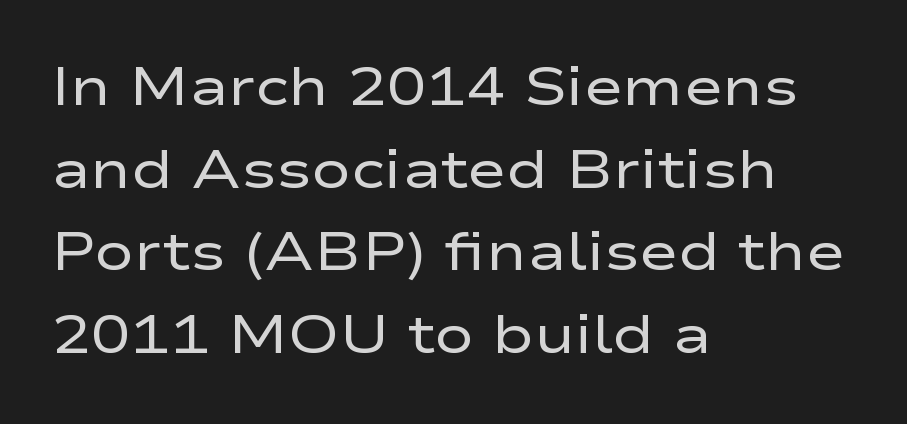
The image shows 53 px regular-weight, wide sans-serif type, upright; set left-aligned, normal line spacing (1.56x), normal letter spacing, not underlined; low stroke contrast and a medium x-height.
